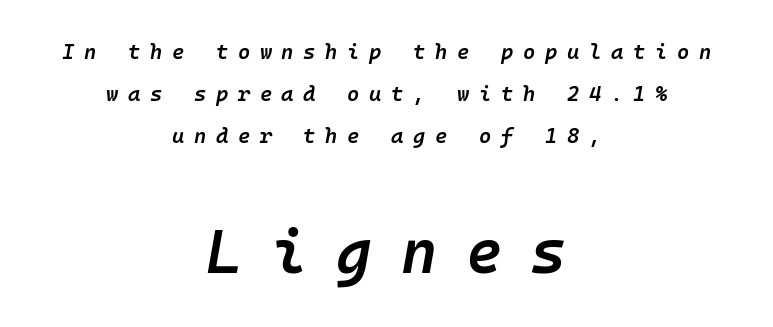
Q: Is the text bold? A: Semi-bold.
Q: Is the text italic (slanted)? A: Yes, it leans right by about 10 degrees.
Q: Is the text underlined? A: No.
Q: How is the paragraph aligned? A: Centered.
Q: Is the spacing between letters normal or unusually wide? A: Unusually wide.
Q: Is the spacing between lines tight, normal or loose? A: Loose.
Q: Which block of text is set in a larger size, the first (top) or the second (bottom)? A: The second (bottom) one.
Q: Width (condensed, normal, or wide)? A: Normal.
Q: Stroke contrast? A: Low.
Q: x-height? A: Medium.
